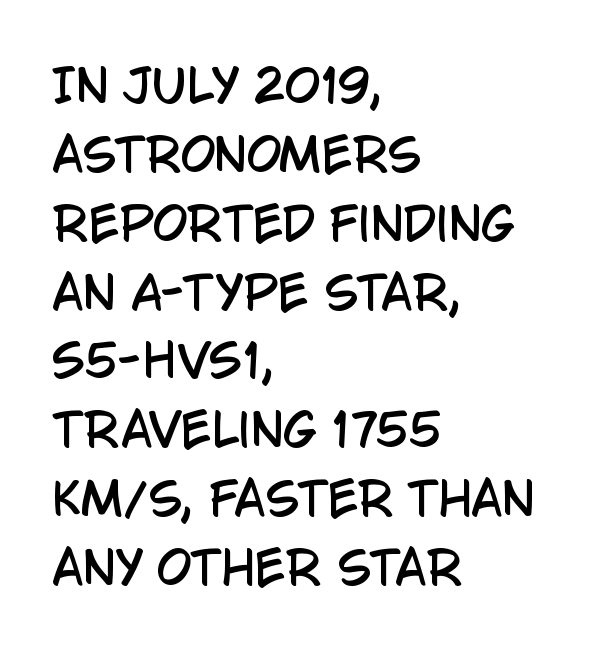
The image shows 45 px condensed sans-serif type, upright; set left-aligned, normal line spacing (1.53x), normal letter spacing, not underlined; low stroke contrast and a large x-height.
